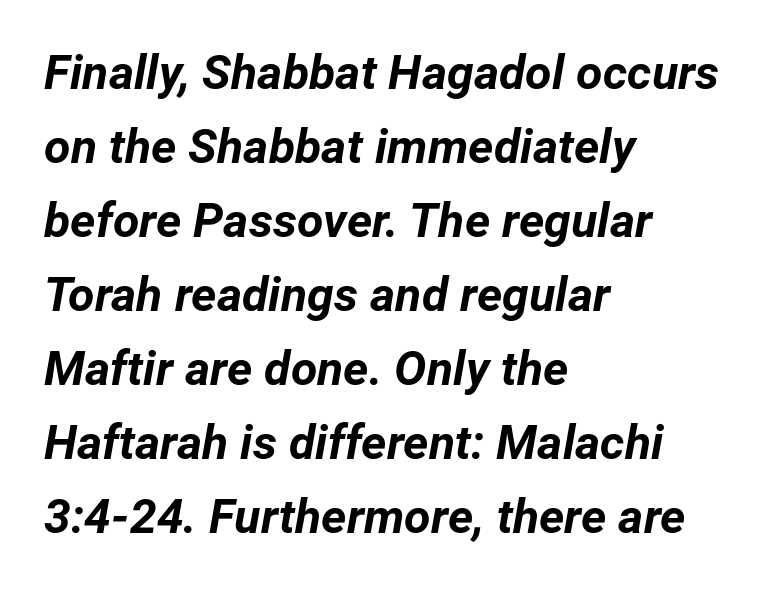
Is the type bold? Yes — the strokes are clearly thick and heavy. Spacing verdict: proportional, widths tailored to each character. A bare baseline throughout the passage. The paragraph has a hard left edge and a soft right edge. These lines sit exactly where default settings would place them.
